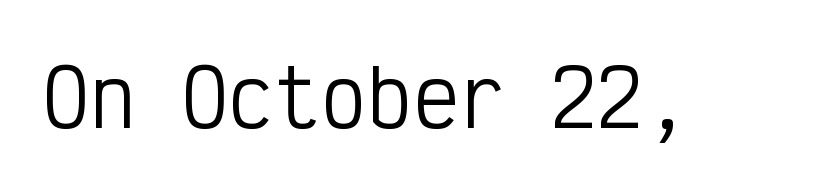
{"serif": "no", "italic": "no", "bold": "no", "weight": "regular", "width": "condensed", "stroke_contrast": "low", "x_height": "medium", "monospaced": "yes", "underline": "no", "letter_spacing": "normal", "letter_spacing_em": 0.0, "glyph_px": 77}
